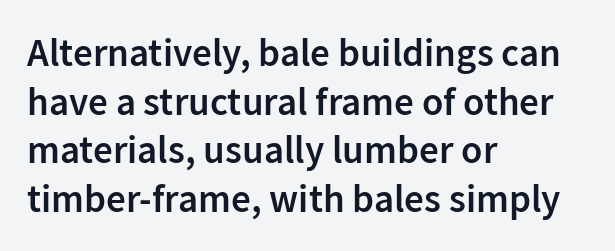
{"serif": "no", "italic": "no", "bold": "semi", "weight": "semibold", "width": "normal", "stroke_contrast": "low", "x_height": "medium", "monospaced": "no", "underline": "no", "align": "left", "line_spacing": "normal", "line_spacing_ratio": 1.25, "letter_spacing": "normal", "letter_spacing_em": 0.0, "glyph_px": 39}
